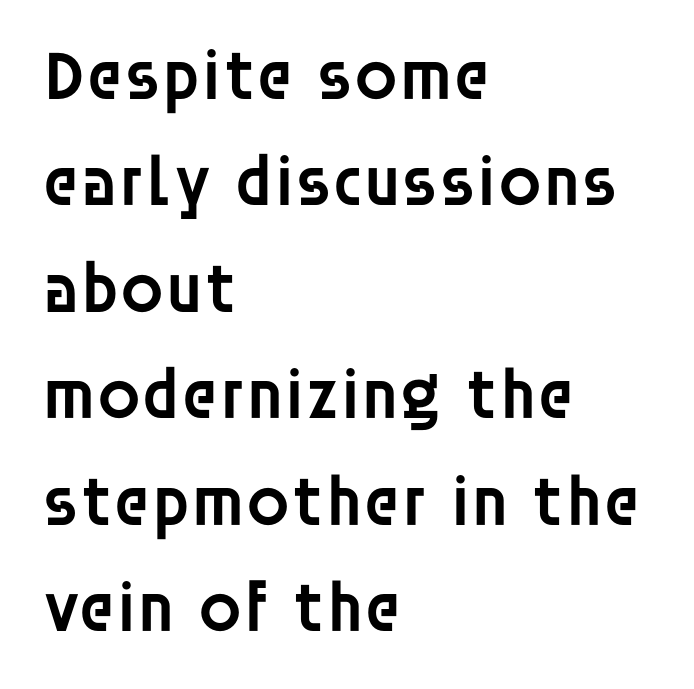
The image shows 71 px semibold sans-serif type, upright; set left-aligned, normal line spacing (1.5x), normal letter spacing, not underlined; low stroke contrast and a large x-height.
